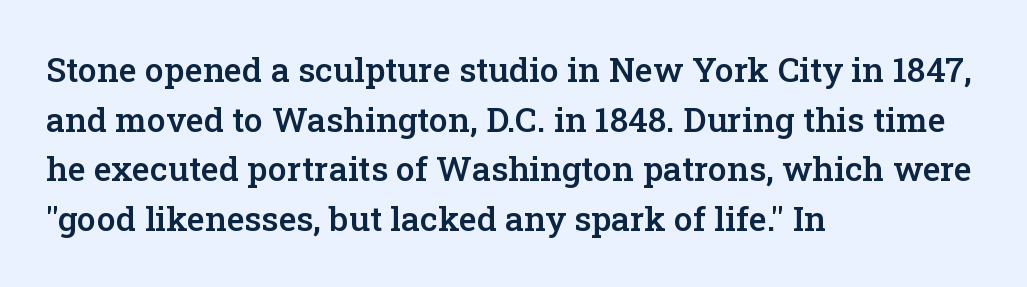
{"serif": "yes", "italic": "no", "bold": "semi", "weight": "semibold", "width": "normal", "stroke_contrast": "low", "x_height": "medium", "monospaced": "no", "underline": "no", "align": "left", "line_spacing": "normal", "line_spacing_ratio": 1.46, "letter_spacing": "normal", "letter_spacing_em": 0.0, "glyph_px": 34}
